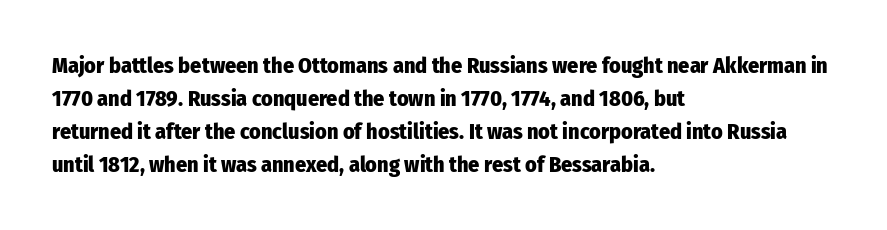
The image shows 22 px bold type, upright; set left-aligned, normal line spacing (1.5x), normal letter spacing, not underlined.
